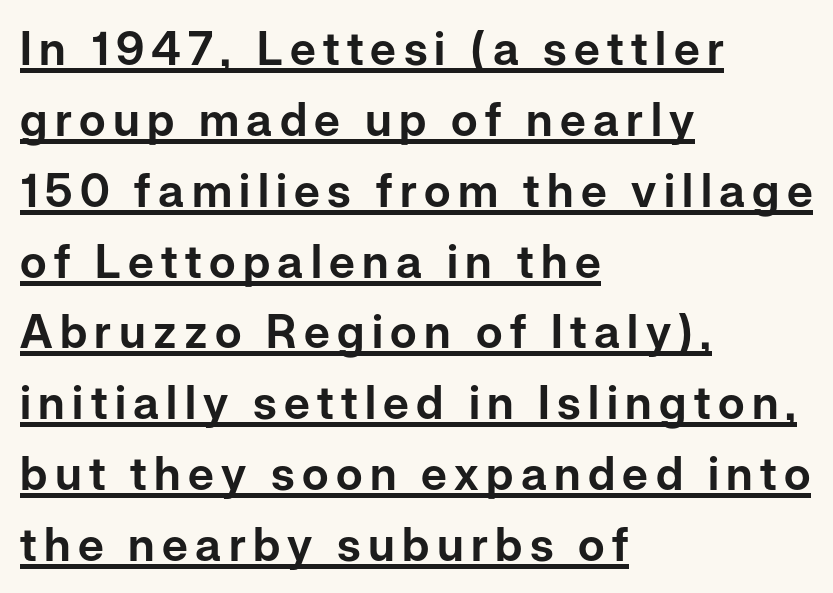
{"serif": "no", "italic": "no", "width": "normal", "stroke_contrast": "low", "x_height": "medium", "monospaced": "no", "underline": "yes", "align": "left", "line_spacing": "normal", "line_spacing_ratio": 1.54, "glyph_px": 46}
